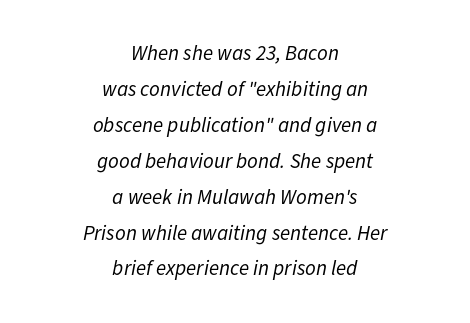
Q: Is the text bold? A: No.
Q: Is the text italic (slanted)? A: Yes, it leans right by about 11 degrees.
Q: Is the text underlined? A: No.
Q: How is the paragraph aligned? A: Centered.
Q: Is the spacing between letters normal or unusually wide? A: Normal.
